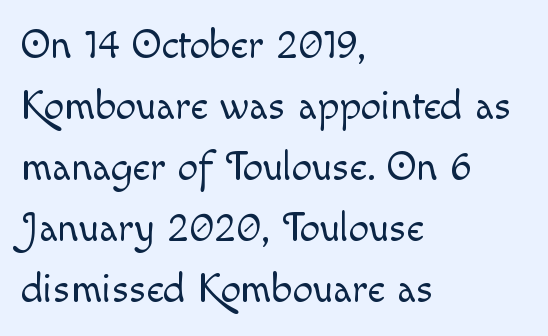
{"italic": "no", "bold": "no", "weight": "light", "width": "normal", "x_height": "small", "monospaced": "no", "underline": "no", "align": "left", "line_spacing": "normal", "line_spacing_ratio": 1.49, "letter_spacing": "normal", "letter_spacing_em": 0.0, "glyph_px": 41}
